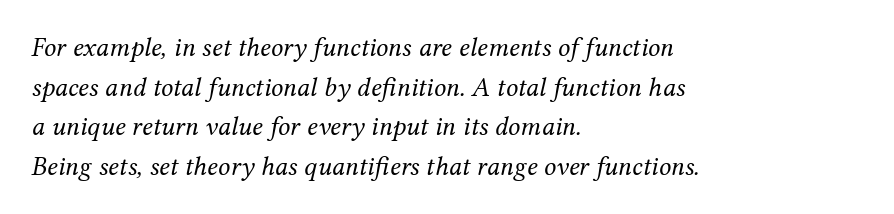
Q: Is the text bold? A: No.
Q: Is the text italic (slanted)? A: Yes, it leans right by about 12 degrees.
Q: Is the text underlined? A: No.
Q: How is the paragraph aligned? A: Left-aligned.
Q: Is the spacing between letters normal or unusually wide? A: Normal.
Q: Is the spacing between lines tight, normal or loose? A: Normal.
